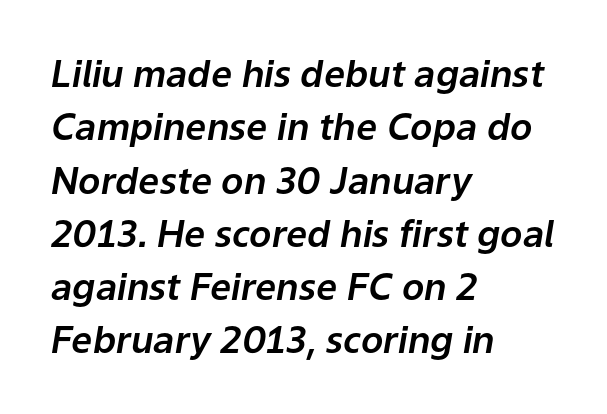
The passage shown is typed in a proportional face where columns would drift. The face used here has a pronounced slope to its letters. This rendering features lettering with no underline. Here the glyphs are tracked normally, forming tight word shapes. Evenly set lines give the paragraph a standard silhouette.
